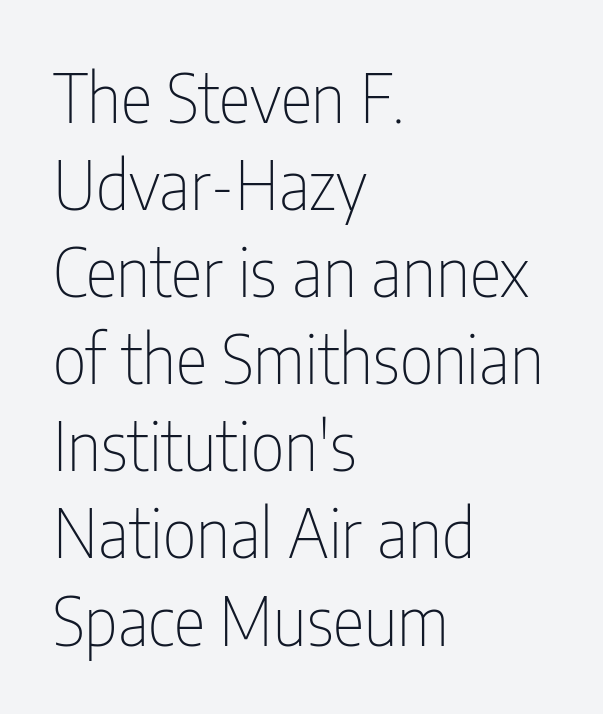
Q: Is the text bold? A: No.
Q: Is the text italic (slanted)? A: No, it is upright.
Q: Is the typeface a serif or a sans-serif typeface? A: Sans-serif.
Q: Is the text underlined? A: No.
Q: How is the paragraph aligned? A: Left-aligned.
Q: Is the spacing between letters normal or unusually wide? A: Normal.
Q: Is the spacing between lines tight, normal or loose? A: Normal.
Q: Width (condensed, normal, or wide)? A: Condensed.
Q: Stroke contrast? A: Low.
Q: x-height? A: Medium.
Q: Monospaced? A: No.
